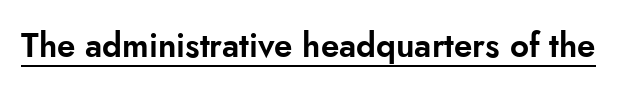
{"serif": "no", "italic": "no", "width": "normal", "stroke_contrast": "low", "x_height": "small", "monospaced": "no", "underline": "yes", "letter_spacing": "normal", "letter_spacing_em": 0.0, "glyph_px": 33}
